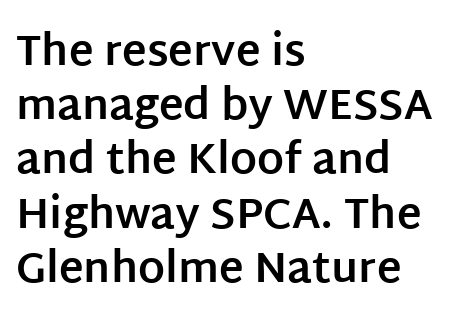
The image shows 42 px bold sans-serif type, upright; set left-aligned, normal line spacing (1.29x), normal letter spacing, not underlined; low stroke contrast and a large x-height.
